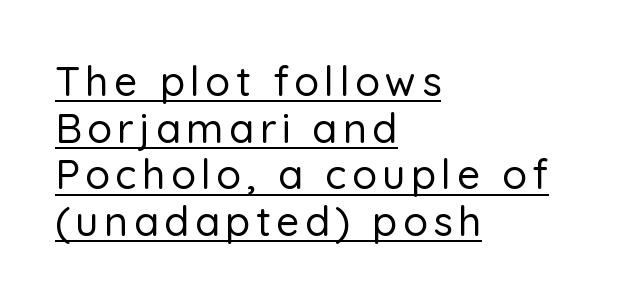
Each letter keeps its own natural width here, so spacing adapts to shape. A typesetter would call this leading minimal, almost set solid. A typographer would call this underscored text. Notice how the stems are strictly vertical — no italics here. Caption: multi-line text, flush left, ragged right.
